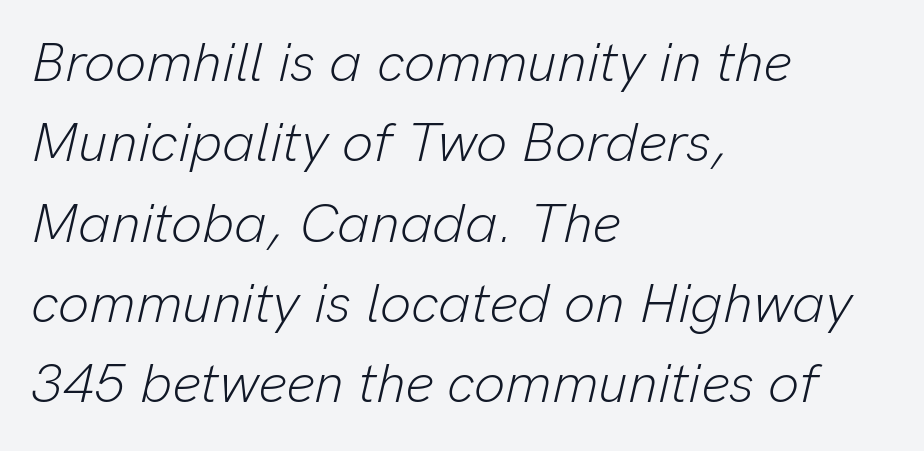
Left-aligned paragraph, ragged on the right. There is no visible air inserted between adjacent glyphs. A typesetter would mark this as italic. Quick note: interline space is typical. Weight class: somewhere from thin through regular. Think of a printed novel: that variable character pitch is what you see here.
